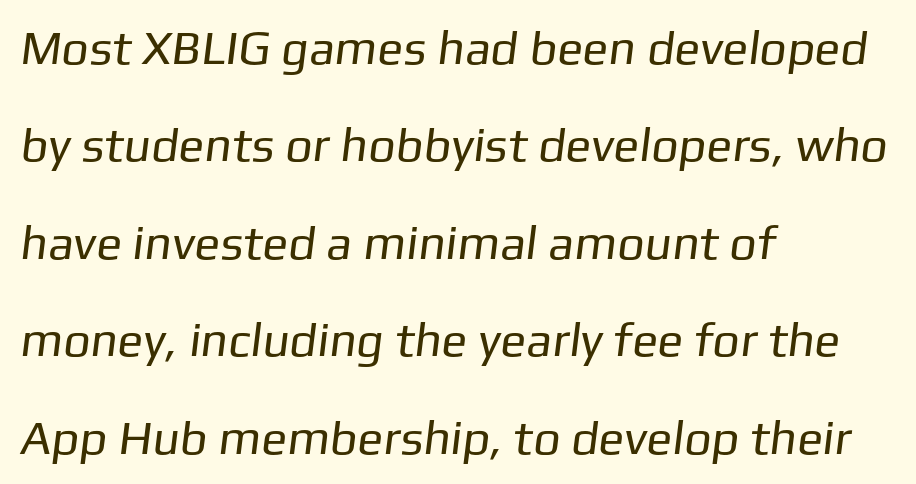
A typesetter would call this proportional, since set widths differ per character. Caption: standard tracking, unaltered. I'd call this a sans setting — the letters go barefoot. Rows of type keep a wide berth in the vertical direction.
